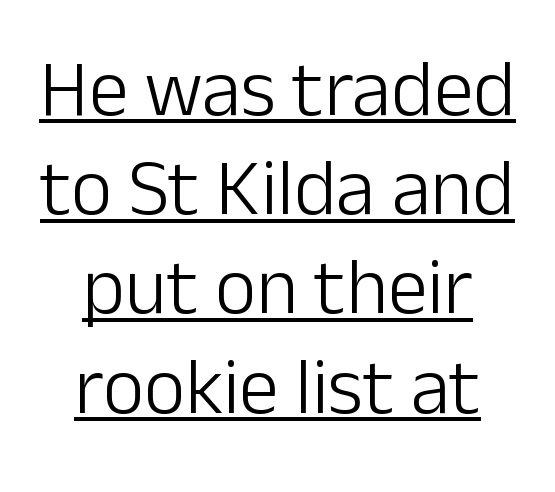
{"serif": "no", "italic": "no", "bold": "no", "weight": "light", "width": "normal", "stroke_contrast": "low", "x_height": "medium", "monospaced": "no", "underline": "yes", "align": "center", "line_spacing_ratio": 1.24, "letter_spacing": "normal", "letter_spacing_em": 0.0, "glyph_px": 80}
